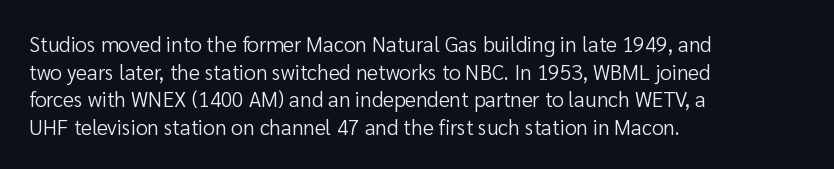
{"italic": "no", "bold": "no", "underline": "no", "align": "left", "line_spacing": "normal", "line_spacing_ratio": 1.31, "letter_spacing": "normal", "letter_spacing_em": 0.0, "glyph_px": 21}
